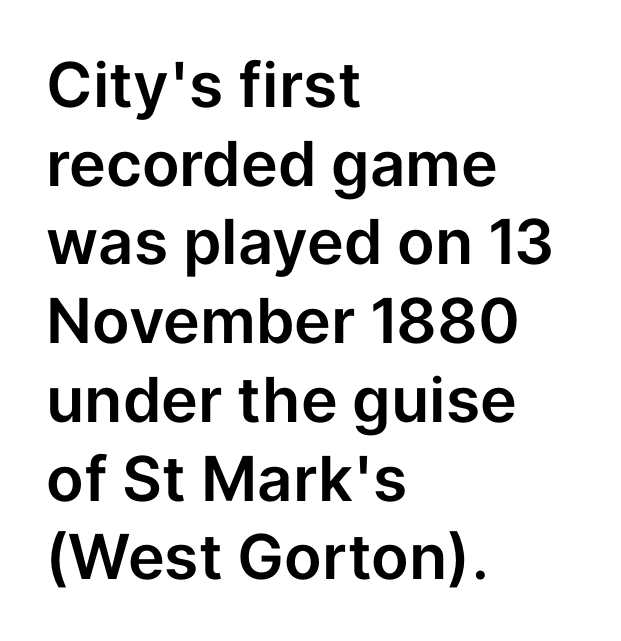
The image shows 62 px sans-serif type, upright; set left-aligned, normal line spacing (1.27x), normal letter spacing, not underlined; low stroke contrast and a medium x-height.
